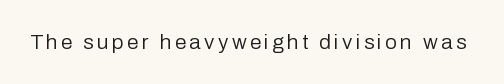
{"italic": "no", "bold": "no", "underline": "no", "glyph_px": 21}
